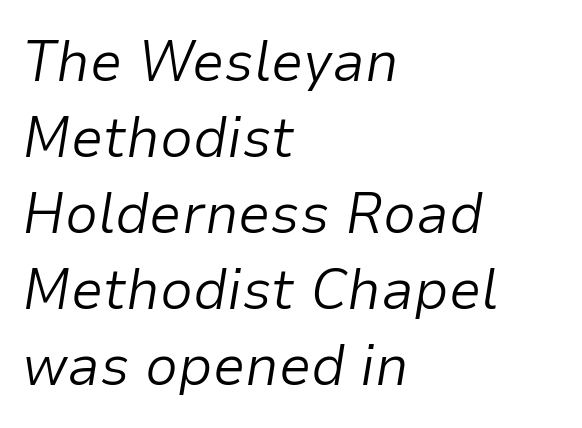
Inter-character spacing is left at the font's built-in metrics. Is this a fixed-width face? No — the glyphs have proportional, varying widths. Is the block centered? No — it sits flush against the left margin. Descenders hang freely into open space. The rendering applies a slant to the glyphs.
